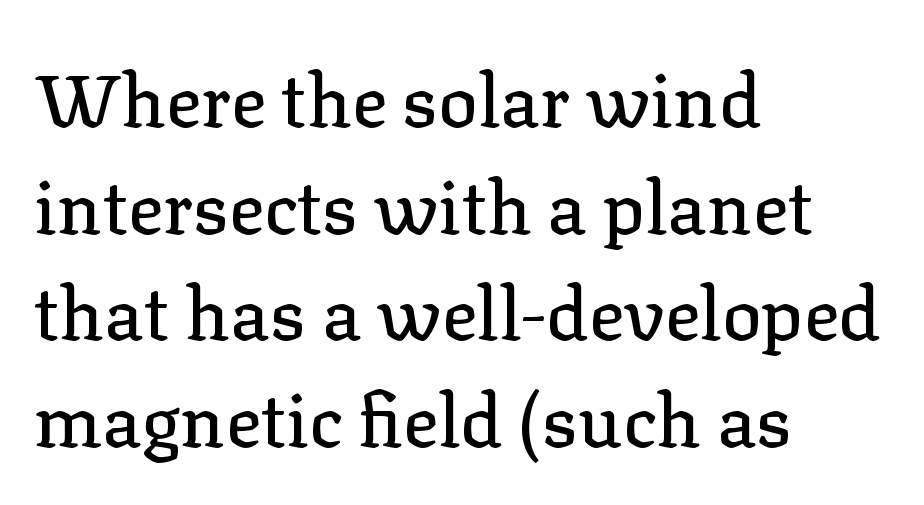
Q: Is the text italic (slanted)? A: No, it is upright.
Q: Is the typeface a serif or a sans-serif typeface? A: Serif.
Q: Is the text underlined? A: No.
Q: How is the paragraph aligned? A: Left-aligned.
Q: Is the spacing between letters normal or unusually wide? A: Normal.
Q: Is the spacing between lines tight, normal or loose? A: Normal.
Q: Width (condensed, normal, or wide)? A: Normal.
Q: Stroke contrast? A: Low.
Q: x-height? A: Medium.
Q: Monospaced? A: No.
